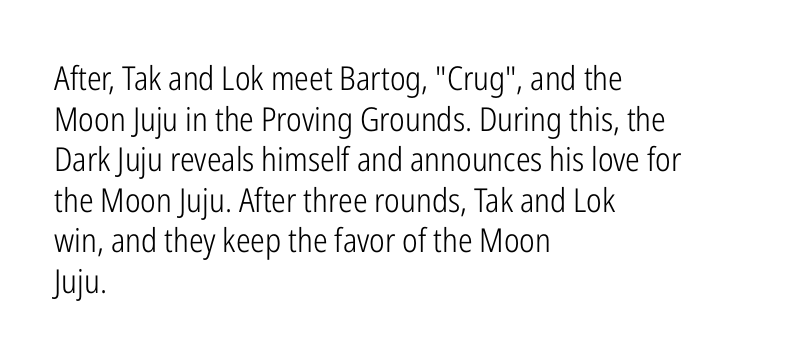
{"serif": "no", "italic": "no", "bold": "no", "weight": "light", "width": "condensed", "stroke_contrast": "low", "x_height": "medium", "monospaced": "no", "underline": "no", "align": "left", "line_spacing_ratio": 1.23, "letter_spacing": "normal", "letter_spacing_em": 0.0, "glyph_px": 33}
